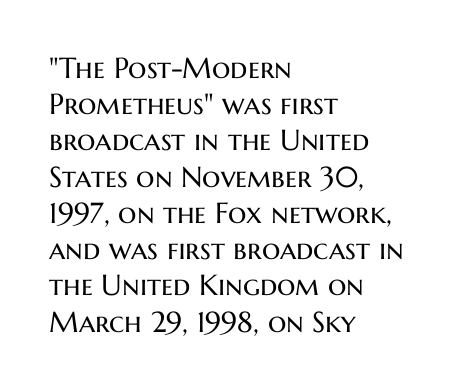
Q: Is the text bold? A: No.
Q: Is the text italic (slanted)? A: No, it is upright.
Q: Is the typeface a serif or a sans-serif typeface? A: Sans-serif.
Q: Is the text underlined? A: No.
Q: How is the paragraph aligned? A: Left-aligned.
Q: Is the spacing between letters normal or unusually wide? A: Normal.
Q: Is the spacing between lines tight, normal or loose? A: Normal.
Q: Width (condensed, normal, or wide)? A: Normal.
Q: Stroke contrast? A: Medium.
Q: x-height? A: Medium.
Q: Monospaced? A: No.
